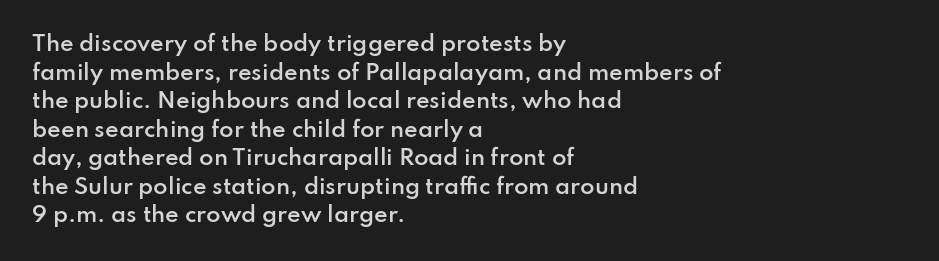
{"italic": "no", "bold": "semi", "underline": "no", "align": "left", "line_spacing": "normal", "line_spacing_ratio": 1.36, "letter_spacing": "normal", "letter_spacing_em": 0.0, "glyph_px": 21}
